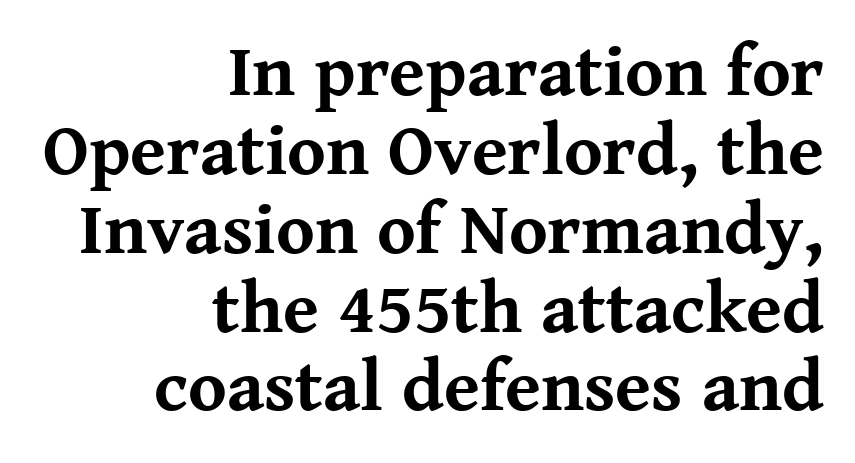
The image shows 73 px bold serif type, upright; set right-aligned, tight line spacing (1.08x), normal letter spacing, not underlined; medium stroke contrast and a medium x-height.
